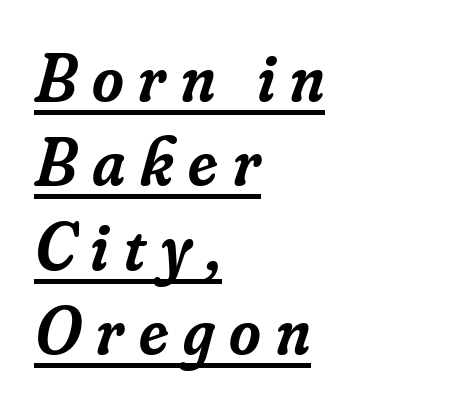
{"serif": "yes", "italic": "yes", "lean": "right", "slant_degrees": 16, "bold": "semi", "weight": "semibold", "width": "normal", "stroke_contrast": "low", "x_height": "small", "monospaced": "no", "underline": "yes", "align": "left", "line_spacing_ratio": 1.24, "letter_spacing": "wide", "letter_spacing_em": 0.22, "glyph_px": 68}
